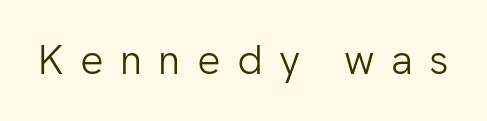
The image shows 41 px light sans-serif type, upright; set unusually wide letter spacing (+0.4 em), not underlined; low stroke contrast and a medium x-height.
